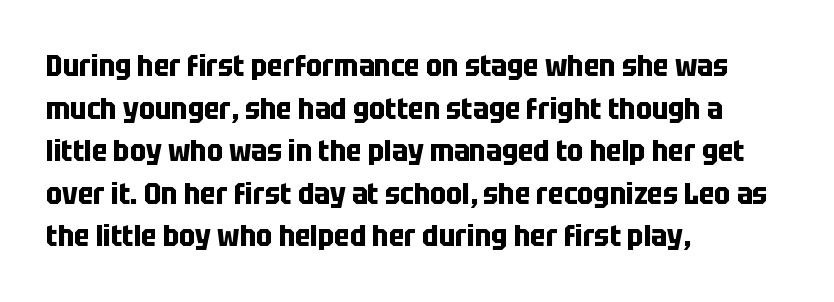
Just letters on the line, the space beneath them empty. Looks like regular typesetting: each glyph gets only the width it needs. Type style note: lacks serifs. The vertical gap from one line to the next is medium. The letters are bold, with thick, heavy strokes. If you drew a ruler down the left edge, every line would touch it.
